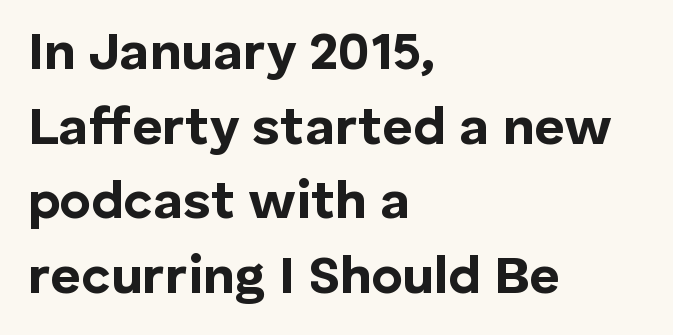
Q: Is the text bold? A: Yes.
Q: Is the text italic (slanted)? A: No, it is upright.
Q: Is the typeface a serif or a sans-serif typeface? A: Sans-serif.
Q: Is the text underlined? A: No.
Q: How is the paragraph aligned? A: Left-aligned.
Q: Is the spacing between letters normal or unusually wide? A: Normal.
Q: Is the spacing between lines tight, normal or loose? A: Normal.
Q: Width (condensed, normal, or wide)? A: Normal.
Q: Stroke contrast? A: Low.
Q: x-height? A: Medium.
Q: Monospaced? A: No.
